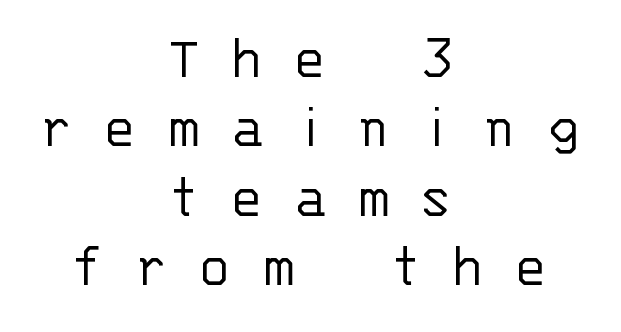
Q: Is the text bold? A: No.
Q: Is the text italic (slanted)? A: No, it is upright.
Q: Is the typeface a serif or a sans-serif typeface? A: Sans-serif.
Q: Is the text underlined? A: No.
Q: How is the paragraph aligned? A: Centered.
Q: Is the spacing between letters normal or unusually wide? A: Unusually wide.
Q: Is the spacing between lines tight, normal or loose? A: Tight.
Q: Width (condensed, normal, or wide)? A: Normal.
Q: Stroke contrast? A: Low.
Q: x-height? A: Large.
Q: Monospaced? A: Yes.
